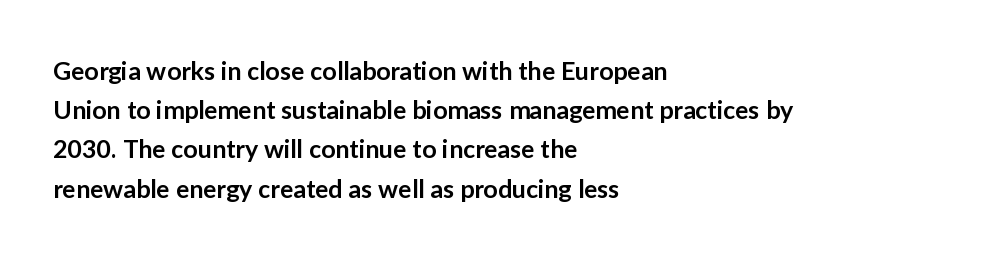
The image shows 25 px text type, upright; set left-aligned, normal line spacing (1.57x), normal letter spacing, not underlined.
